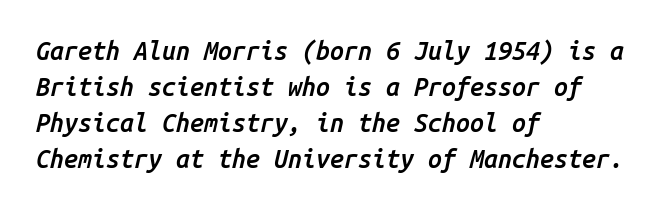
Observe the ordinary spacing: letters are neighbours, not strangers. The rendering uses a semibold face; strokes are thickened but not to full bold. Plain, unruled lines of type. The rendering anchors every line to the left-hand side. It's the slanting kind of type. Leading: standard.
